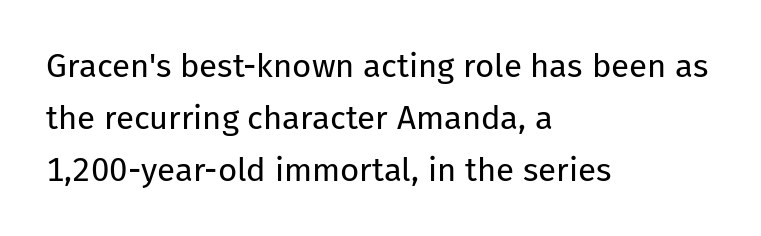
{"serif": "no", "italic": "no", "bold": "no", "weight": "regular", "width": "normal", "stroke_contrast": "low", "x_height": "medium", "monospaced": "no", "underline": "no", "align": "left", "line_spacing": "normal", "line_spacing_ratio": 1.57, "letter_spacing": "normal", "letter_spacing_em": 0.0, "glyph_px": 33}
